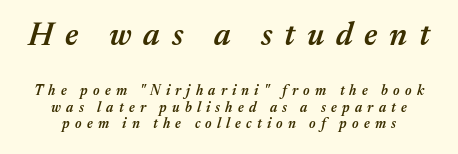
Q: Is the text bold? A: Semi-bold.
Q: Is the text italic (slanted)? A: Yes, it leans right by about 17 degrees.
Q: Is the text underlined? A: No.
Q: Is the spacing between letters normal or unusually wide? A: Unusually wide.
Q: Which block of text is set in a larger size, the first (top) or the second (bottom)? A: The first (top) one.
Q: Width (condensed, normal, or wide)? A: Normal.
Q: Stroke contrast? A: Medium.
Q: x-height? A: Medium.
Q: Monospaced? A: No.
